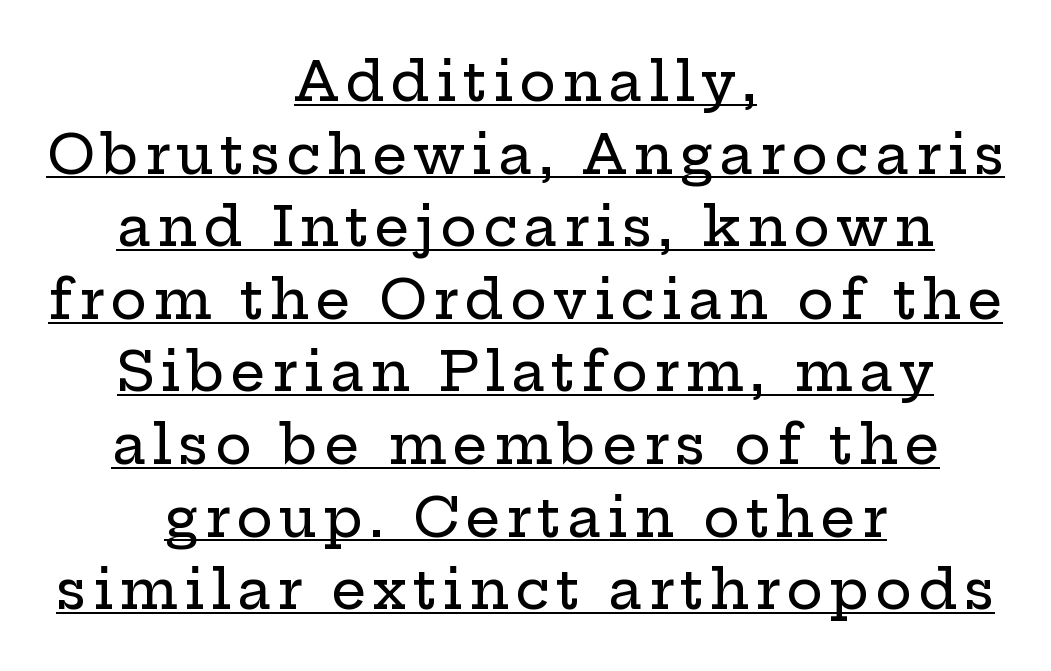
Q: Is the text italic (slanted)? A: No, it is upright.
Q: Is the typeface a serif or a sans-serif typeface? A: Serif.
Q: Is the text underlined? A: Yes.
Q: How is the paragraph aligned? A: Centered.
Q: Is the spacing between lines tight, normal or loose? A: Normal.
Q: Width (condensed, normal, or wide)? A: Wide.
Q: Stroke contrast? A: Low.
Q: x-height? A: Medium.
Q: Monospaced? A: No.
